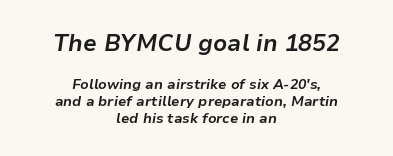
Q: Is the text bold? A: Yes.
Q: Is the text italic (slanted)? A: Yes, it leans right by about 9 degrees.
Q: Is the text underlined? A: No.
Q: How is the paragraph aligned? A: Centered.
Q: Is the spacing between letters normal or unusually wide? A: Normal.
Q: Which block of text is set in a larger size, the first (top) or the second (bottom)? A: The first (top) one.
